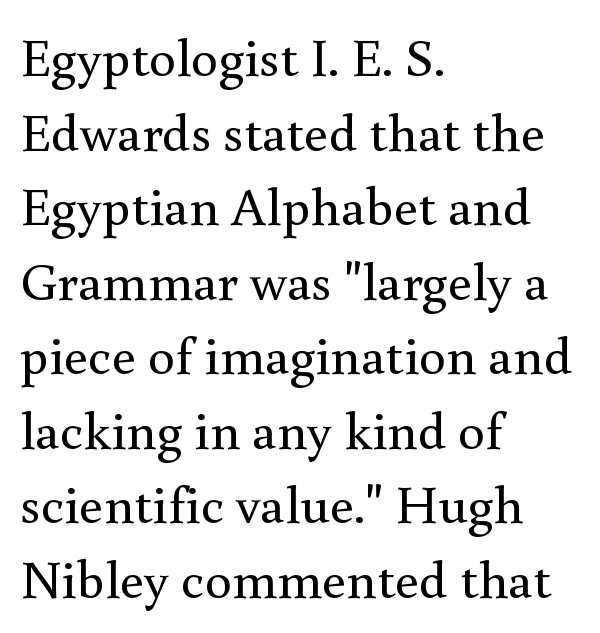
The image shows 54 px regular-weight serif type, upright; set left-aligned, normal line spacing (1.38x), normal letter spacing, not underlined; a small x-height.
